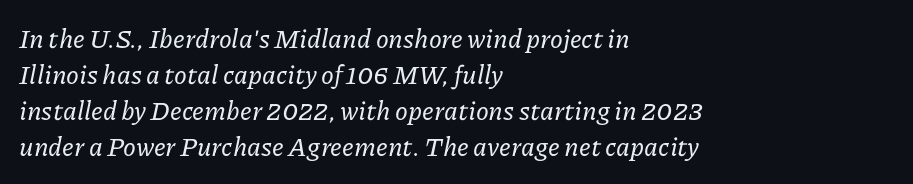
The image shows 26 px text type, italic (leaning right); set left-aligned, normal line spacing (1.38x), normal letter spacing, not underlined.
